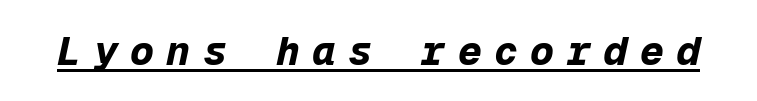
{"italic": "yes", "lean": "right", "slant_degrees": 12, "bold": "yes", "weight": "bold", "width": "normal", "stroke_contrast": "low", "x_height": "medium", "monospaced": "yes", "underline": "yes", "letter_spacing": "wide", "letter_spacing_em": 0.31, "glyph_px": 40}
